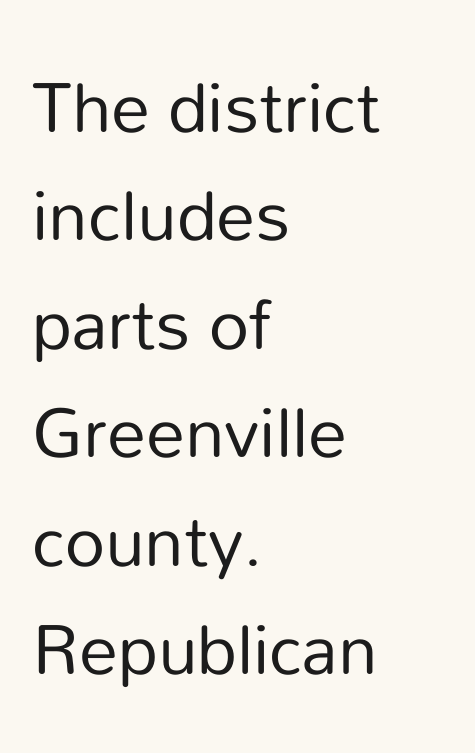
The image shows 78 px regular-weight sans-serif type, upright; set left-aligned, normal line spacing (1.39x), normal letter spacing, not underlined; low stroke contrast and a medium x-height.
